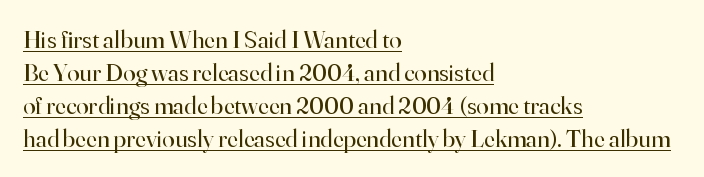
Is the letter spacing exaggerated? No — it looks like the ordinary default. Designer's note — italics off, roman on. Students, observe: this is what conventionally led text looks like. Layout note: lines flush left. Glance below the letters and you will spot a drawn line. Stems and bowls with no extra thickness — not bold.
